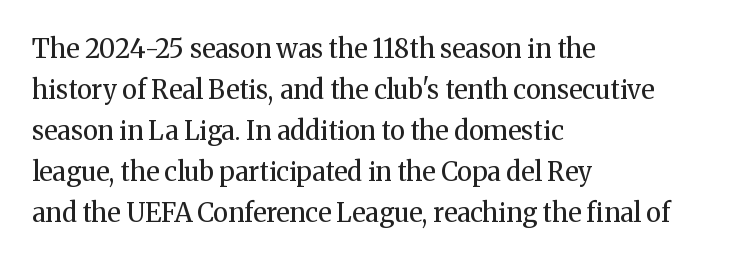
The words here are not underlined. Unbolded letterforms with no extra heft. Quick note: interline space is typical. These lines stack with their left ends in a neat column. Ordinary non-slanted type is in use. Here the glyphs are tracked normally, forming tight word shapes.
